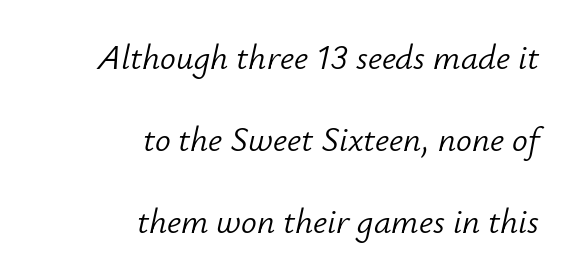
The glyphs are unaccompanied by any horizontal stroke below them. No extra tracking has been applied to these lines. The axis of the letterforms is tilted away from vertical. Compared with a flush-left layout, this one pins lines to the opposite, right side. Is this a heavy cut? Hardly; it is regular or lighter.
